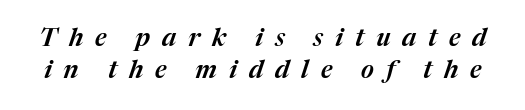
Quick note: italic. You could only call the tracking loose — the letters float apart. Bare-footed words on every line. Is there much room between lines? A standard amount, neither cramped nor airy.
